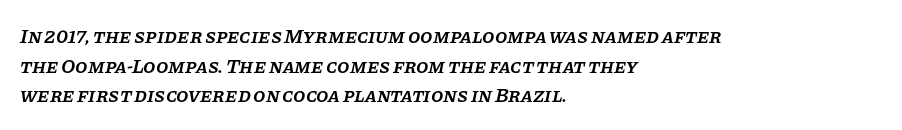
Q: Is the text bold? A: Semi-bold.
Q: Is the text italic (slanted)? A: Yes, it leans right by about 11 degrees.
Q: Is the text underlined? A: No.
Q: How is the paragraph aligned? A: Left-aligned.
Q: Is the spacing between letters normal or unusually wide? A: Normal.
Q: Is the spacing between lines tight, normal or loose? A: Normal.
